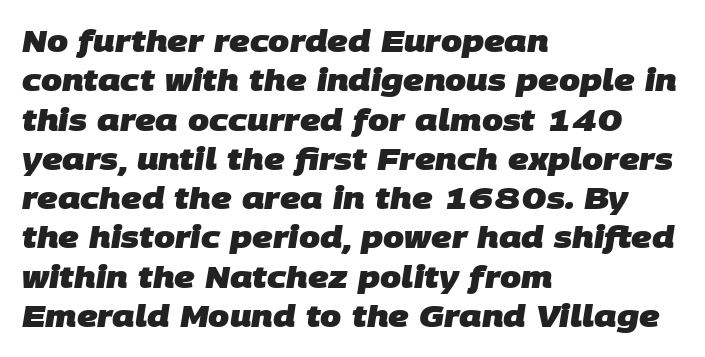
The image shows 30 px heavy sans-serif type; set left-aligned, normal line spacing (1.31x), normal letter spacing, not underlined; low stroke contrast and a large x-height.
